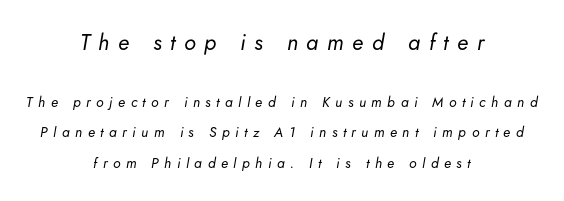
The image shows 22 px text type, italic (leaning right); set centered, loose line spacing (2.19x), unusually wide letter spacing (+0.39 em), not underlined; the first (top) block is 1.57x larger.
